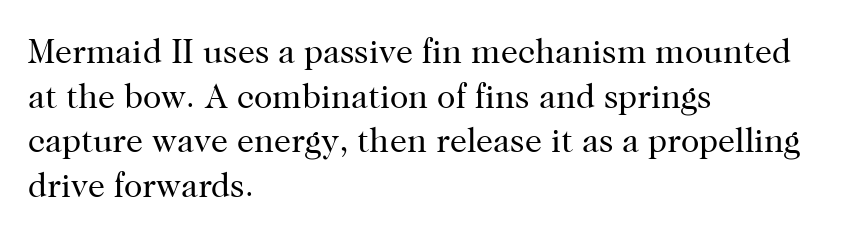
Honestly, there is no underline to notice here at all. These lines are rendered in a variable-pitch font. Is the block centered? No — it sits flush against the left margin. The characters display serif detailing at their extremities. The face used here is rendered with its standard letterfit. Upright lettering throughout.
